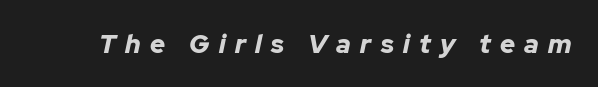
The image shows 26 px bold type, italic (leaning right); set unusually wide letter spacing (+0.36 em), not underlined.
